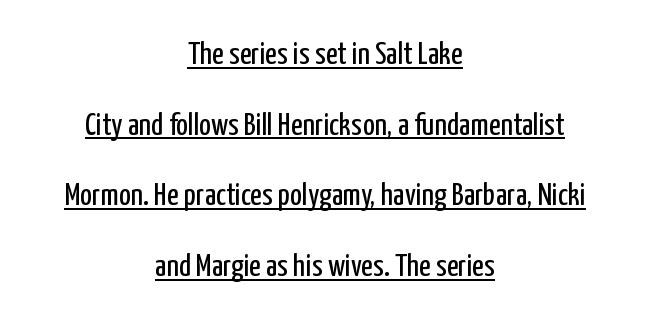
{"serif": "no", "italic": "no", "bold": "no", "weight": "regular", "width": "condensed", "stroke_contrast": "low", "x_height": "medium", "monospaced": "no", "underline": "yes", "align": "center", "line_spacing": "loose", "line_spacing_ratio": 2.21, "letter_spacing": "normal", "letter_spacing_em": 0.0, "glyph_px": 32}
